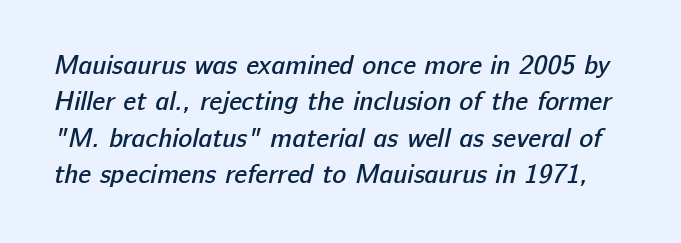
{"bold": "semi", "underline": "no", "line_spacing": "normal", "line_spacing_ratio": 1.4, "letter_spacing": "normal", "letter_spacing_em": 0.0, "glyph_px": 26}
